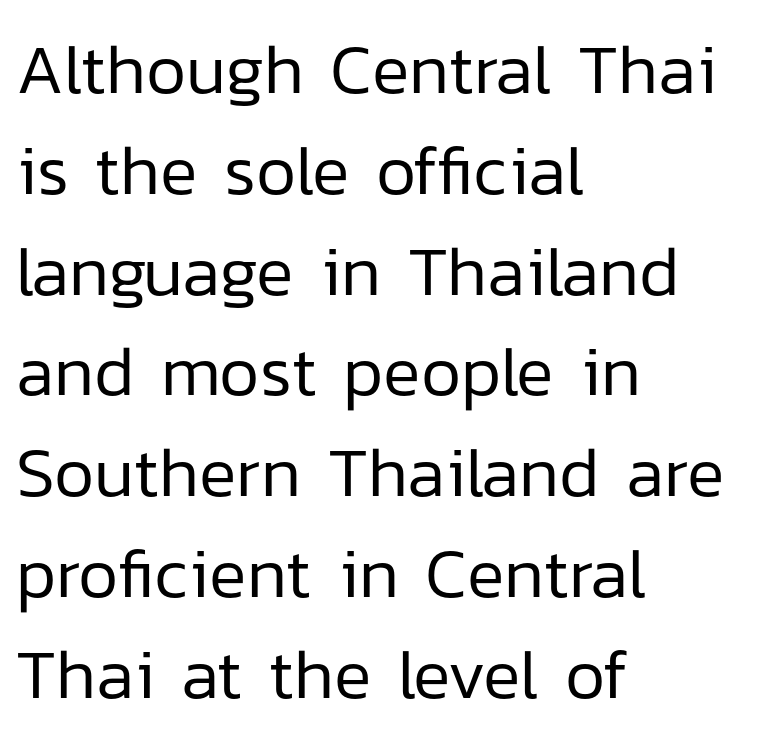
{"serif": "no", "italic": "no", "bold": "no", "weight": "regular", "width": "normal", "stroke_contrast": "low", "x_height": "medium", "monospaced": "no", "underline": "no", "align": "left", "line_spacing": "normal", "line_spacing_ratio": 1.44, "letter_spacing": "normal", "letter_spacing_em": 0.0, "glyph_px": 70}
